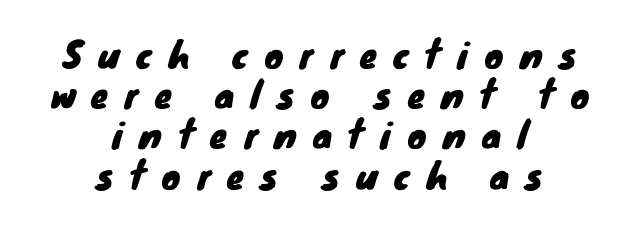
Quick note: interline space is minimal. Here the designer chose a conventional face with non-uniform glyph widths. The strip under each line holds only bare page. To sum up the face: it is a sans, with no serifs. This rendering widens character spacing well past its baseline value. This sample is center-justified, so both line endings float freely.
